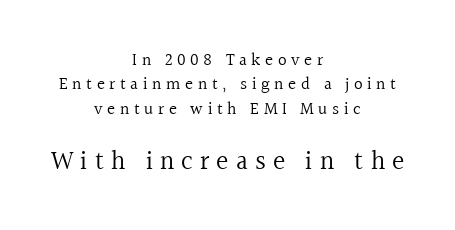
Substantial extra tracking has been applied to these lines. This rendering uses center alignment, leaving both contours irregular but symmetric. This sample uses an upright cut, with every glyph sitting square on the baseline. The foot of each line stays bare and open.
